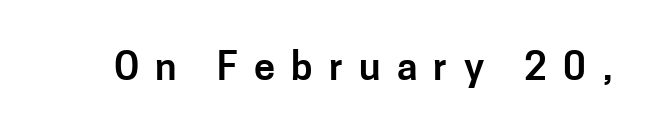
{"serif": "no", "italic": "no", "width": "normal", "stroke_contrast": "low", "x_height": "medium", "monospaced": "no", "underline": "no", "letter_spacing": "wide", "letter_spacing_em": 0.43, "glyph_px": 38}
